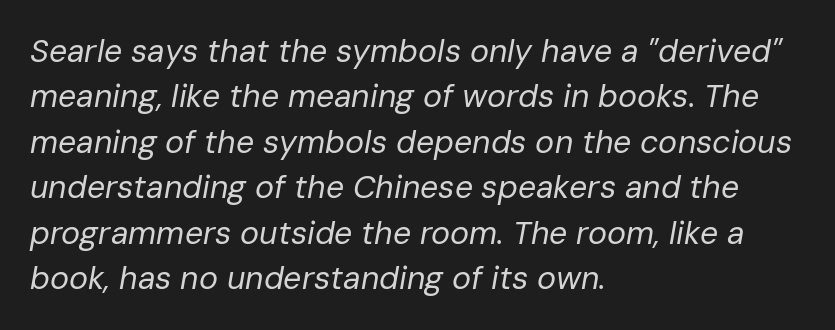
The font is comparable to plain body text, perhaps lighter. Which margin do the lines hug? The left one — the right edge is uneven. A typesetter would call this proportional, since set widths differ per character. Is there much room between lines? A standard amount, neither cramped nor airy. Nobody drew a line under any word here. You could call the tracking neutral — neither tight nor loose.
